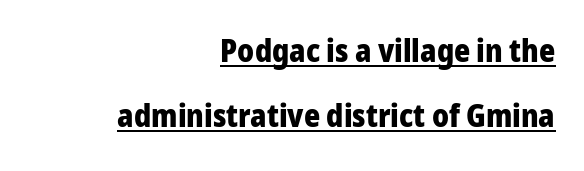
{"serif": "no", "italic": "no", "bold": "yes", "weight": "heavy", "width": "normal", "stroke_contrast": "low", "x_height": "medium", "monospaced": "no", "underline": "yes", "align": "right", "line_spacing": "loose", "line_spacing_ratio": 2.11, "letter_spacing": "normal", "letter_spacing_em": 0.0, "glyph_px": 31}
